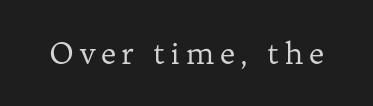
{"serif": "yes", "italic": "no", "bold": "no", "weight": "regular", "width": "normal", "stroke_contrast": "low", "x_height": "medium", "monospaced": "no", "underline": "no", "glyph_px": 30}
